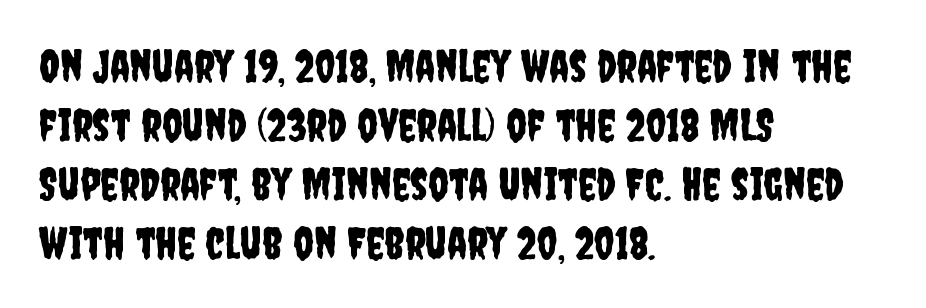
The image shows 45 px condensed sans-serif type, upright; set left-aligned, normal line spacing (1.31x), normal letter spacing, not underlined; low stroke contrast and a large x-height.
